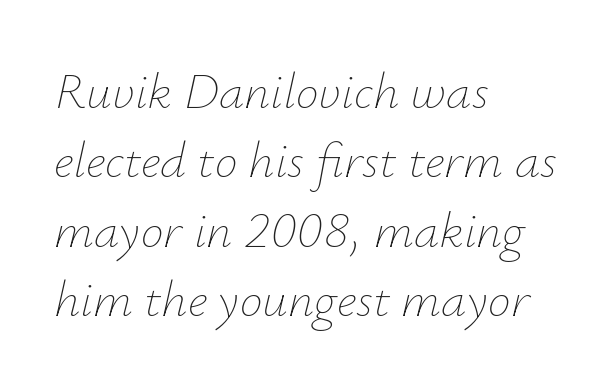
Quick note: interline space is typical. Character widths vary here, with narrow letters taking less room than wide ones. Line beginnings align vertically; line endings do not. Words appear dense and cohesive because spacing is normal. Is the stroke heavy? The answer is a plain regular-or-lighter. The letters are slanted; this is an italic face.
